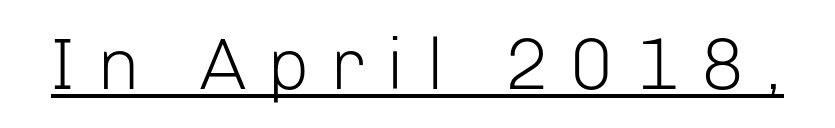
The image shows 73 px light sans-serif type, upright; set unusually wide letter spacing (+0.28 em), underlined; low stroke contrast and a medium x-height.
